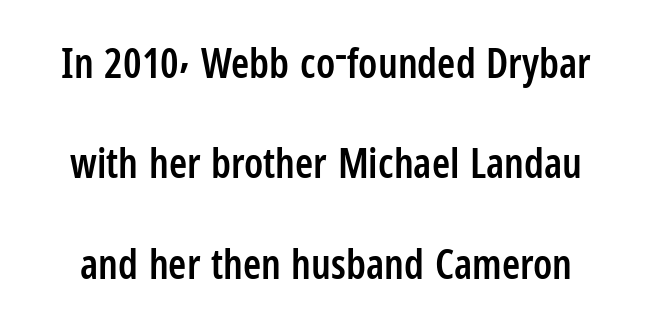
The image shows 41 px semibold, condensed sans-serif type, upright; set loose line spacing (2.45x), normal letter spacing, not underlined; low stroke contrast and a medium x-height.
